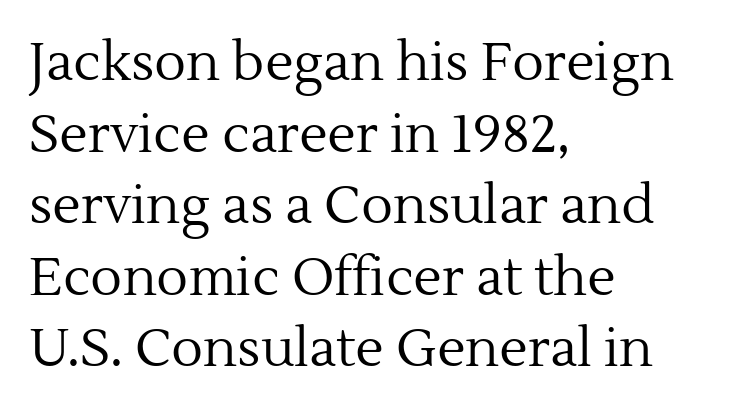
Q: Is the text bold? A: No.
Q: Is the text italic (slanted)? A: No, it is upright.
Q: Is the typeface a serif or a sans-serif typeface? A: Serif.
Q: Is the text underlined? A: No.
Q: How is the paragraph aligned? A: Left-aligned.
Q: Is the spacing between letters normal or unusually wide? A: Normal.
Q: Is the spacing between lines tight, normal or loose? A: Normal.
Q: Width (condensed, normal, or wide)? A: Normal.
Q: x-height? A: Medium.
Q: Monospaced? A: No.
